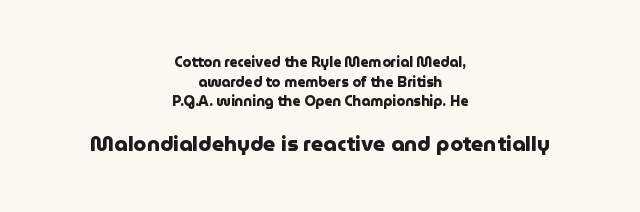
Notice how descenders clear the ascenders below comfortably — that's standard leading. This rendering leaves character spacing at its baseline value. The letters in the lower block stand taller than those in the block above. A roman cut, with each character standing at attention.
